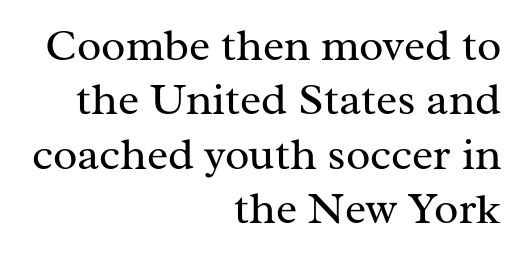
The image shows 45 px regular-weight serif type, upright; set right-aligned, line spacing 1.21x, normal letter spacing, not underlined; medium stroke contrast and a medium x-height.
